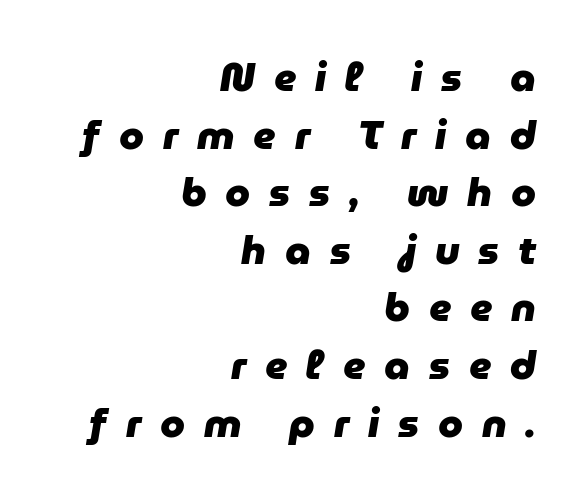
Varying glyph widths throughout — classic text-font behaviour. Check under the words: just untouched page. An italicized treatment has been applied to the whole sample. In terms of letterspacing, this is a distinctly airy, spread setting. The rendering uses a bold face; every stroke is thick and dark. The text block is weighted toward the right margin, trailing off unevenly leftward.
